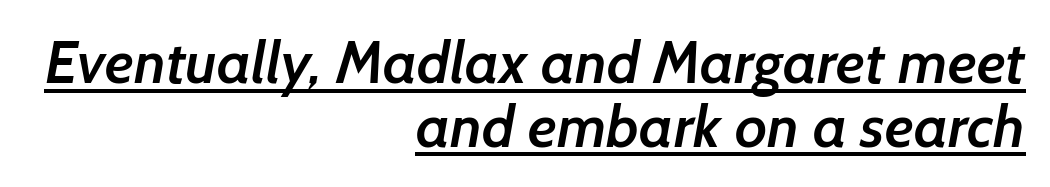
{"serif": "no", "bold": "semi", "weight": "semibold", "width": "normal", "stroke_contrast": "low", "x_height": "medium", "monospaced": "no", "underline": "yes", "align": "right", "line_spacing": "tight", "line_spacing_ratio": 1.06, "letter_spacing": "normal", "letter_spacing_em": 0.0, "glyph_px": 60}
